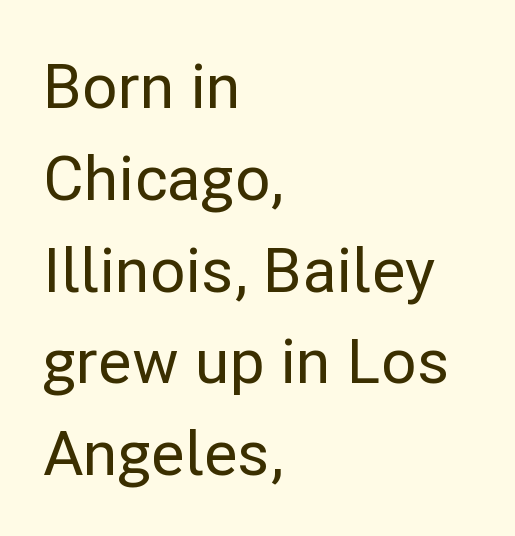
The image shows 62 px sans-serif type, upright; set left-aligned, normal line spacing (1.48x), normal letter spacing, not underlined; low stroke contrast and a medium x-height.
